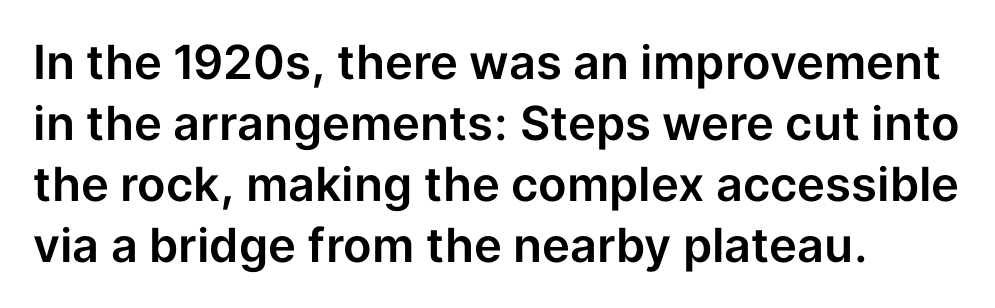
Anything drawn beneath the words? Only blank space. Successive baselines arrive at the customary interval. Alignment: flush left. Vertical strokes here are truly vertical. You could not count columns in this text — the font is proportionally spaced. This is sans-serif lettering, the kind often seen on screens and signage.
